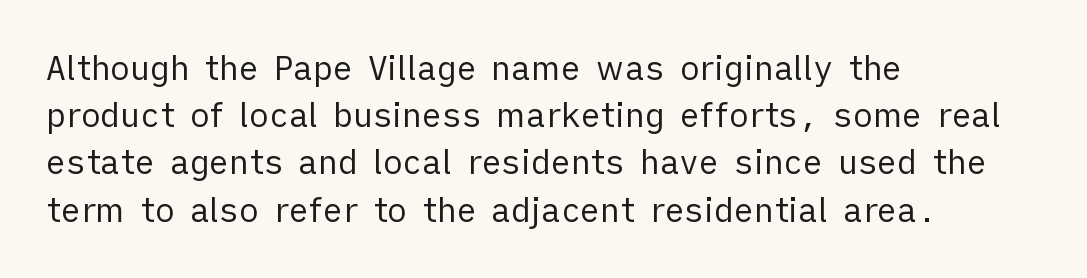
{"serif": "no", "italic": "no", "bold": "no", "weight": "regular", "width": "normal", "stroke_contrast": "low", "x_height": "medium", "monospaced": "no", "underline": "no", "align": "left", "line_spacing": "normal", "line_spacing_ratio": 1.43, "letter_spacing": "normal", "letter_spacing_em": 0.0, "glyph_px": 33}
